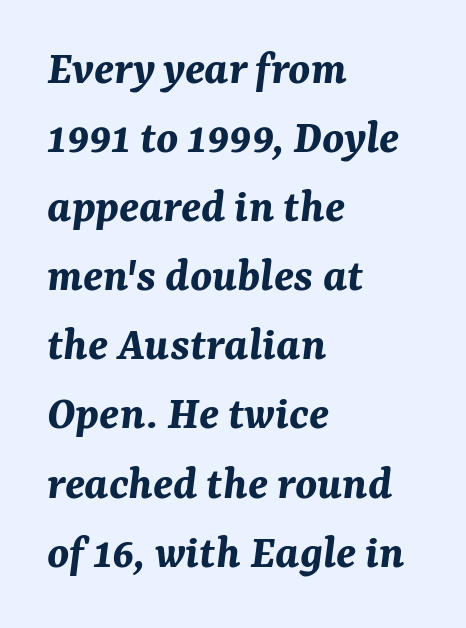
The image shows 49 px bold type, italic (leaning right); set left-aligned, normal line spacing (1.41x), normal letter spacing, not underlined; medium stroke contrast and a medium x-height.
